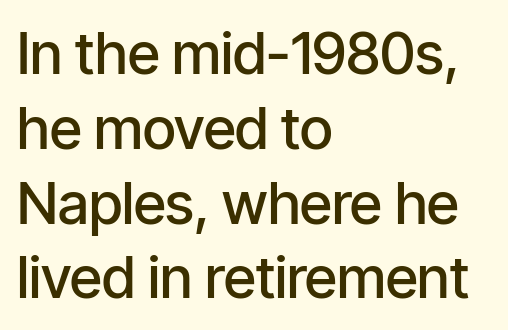
{"serif": "no", "italic": "no", "bold": "semi", "weight": "semibold", "width": "condensed", "stroke_contrast": "low", "x_height": "medium", "monospaced": "no", "underline": "no", "align": "left", "line_spacing": "normal", "line_spacing_ratio": 1.29, "letter_spacing": "normal", "letter_spacing_em": 0.0, "glyph_px": 58}
